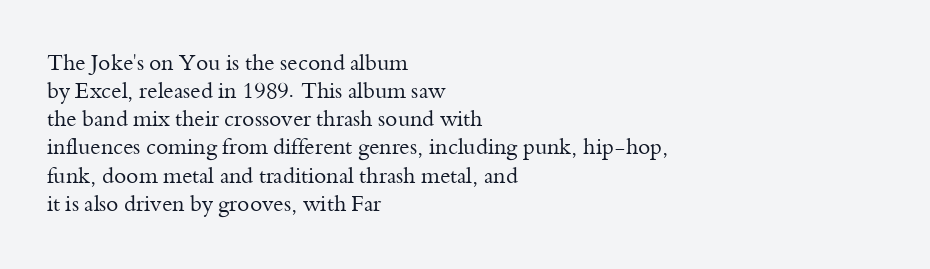
Q: Is the text bold? A: No.
Q: Is the text italic (slanted)? A: No, it is upright.
Q: Is the text underlined? A: No.
Q: How is the paragraph aligned? A: Left-aligned.
Q: Is the spacing between letters normal or unusually wide? A: Normal.
Q: Is the spacing between lines tight, normal or loose? A: Normal.
